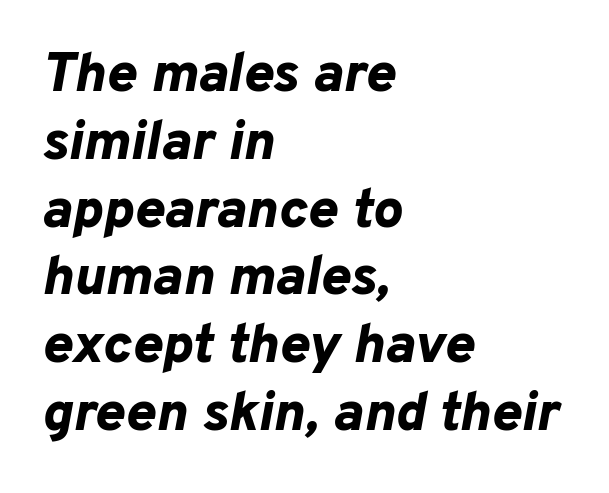
Q: Is the text bold? A: Yes.
Q: Is the text italic (slanted)? A: Yes, it leans right by about 10 degrees.
Q: Is the text underlined? A: No.
Q: How is the paragraph aligned? A: Left-aligned.
Q: Is the spacing between letters normal or unusually wide? A: Normal.
Q: Width (condensed, normal, or wide)? A: Normal.
Q: Stroke contrast? A: Low.
Q: x-height? A: Medium.
Q: Monospaced? A: No.
